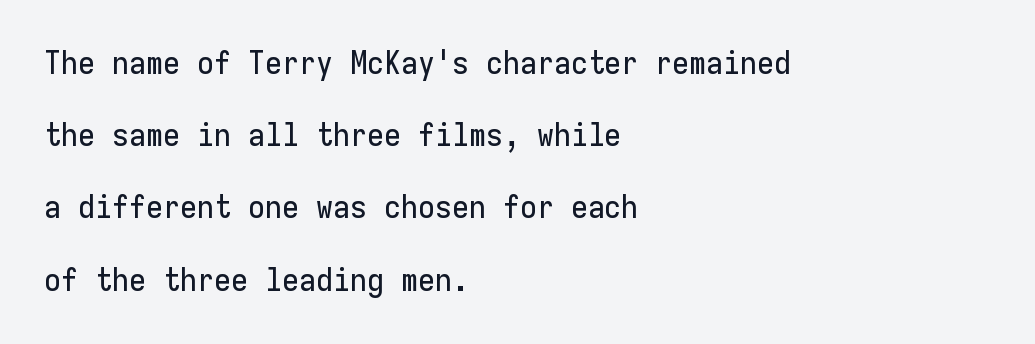
Q: Is the text italic (slanted)? A: No, it is upright.
Q: Is the typeface a serif or a sans-serif typeface? A: Sans-serif.
Q: Is the text underlined? A: No.
Q: How is the paragraph aligned? A: Left-aligned.
Q: Is the spacing between letters normal or unusually wide? A: Normal.
Q: Is the spacing between lines tight, normal or loose? A: Loose.
Q: Width (condensed, normal, or wide)? A: Normal.
Q: Stroke contrast? A: Low.
Q: x-height? A: Medium.
Q: Monospaced? A: Yes.
